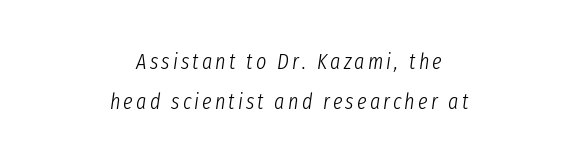
{"italic": "yes", "lean": "right", "slant_degrees": 8, "bold": "no", "underline": "no", "align": "center", "line_spacing_ratio": 1.84, "glyph_px": 22}
